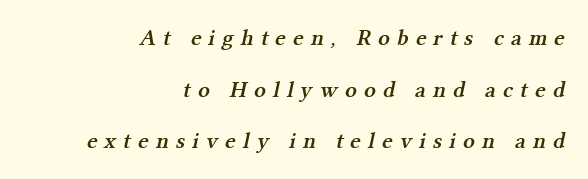
{"bold": "semi", "underline": "no", "align": "right", "line_spacing": "loose", "line_spacing_ratio": 2.25, "letter_spacing": "wide", "letter_spacing_em": 0.31, "glyph_px": 23}
